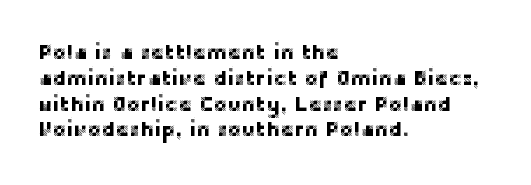
Underline: absent. This rendering uses left alignment, leaving the right contour irregular. A typesetter would mark this as roman, not italic. In terms of letterspacing, this is plain default setting.
